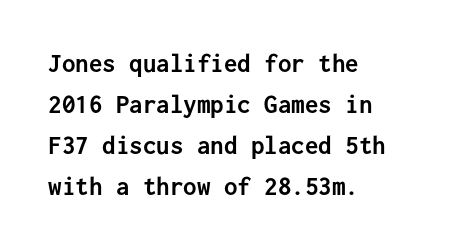
Q: Is the text bold? A: Yes.
Q: Is the text italic (slanted)? A: No, it is upright.
Q: Is the text underlined? A: No.
Q: How is the paragraph aligned? A: Left-aligned.
Q: Is the spacing between letters normal or unusually wide? A: Normal.
Q: Is the spacing between lines tight, normal or loose? A: Normal.
